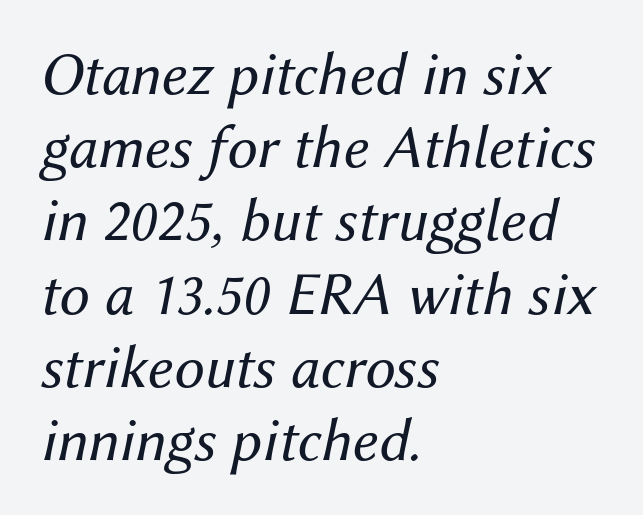
{"italic": "yes", "lean": "right", "slant_degrees": 12, "bold": "no", "weight": "regular", "width": "normal", "stroke_contrast": "medium", "x_height": "medium", "monospaced": "no", "underline": "no", "align": "left", "line_spacing_ratio": 1.2, "letter_spacing": "normal", "letter_spacing_em": 0.0, "glyph_px": 61}
